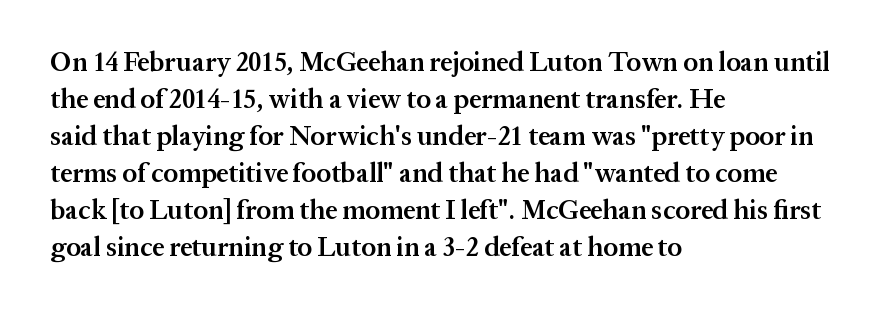
Nobody touched the tracking dial on this one. The space between consecutive lines is moderate. The area under the type is left untouched. Posture: straight, roman, zero tilt. The glyphs have the mass of a demibold cut, below bold.
